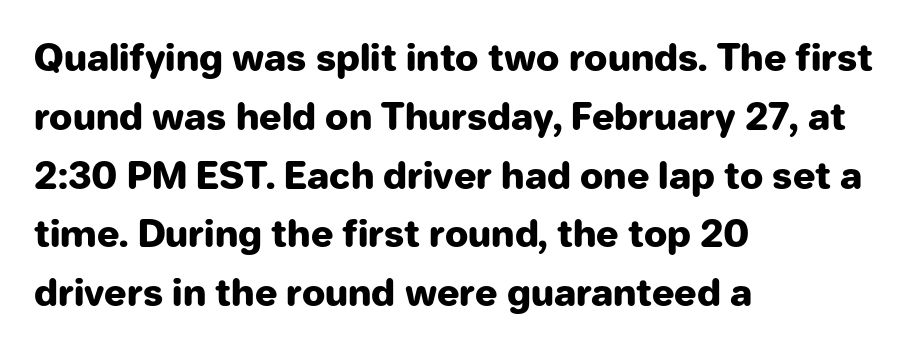
{"serif": "no", "italic": "no", "bold": "yes", "weight": "heavy", "width": "normal", "stroke_contrast": "low", "x_height": "medium", "monospaced": "no", "underline": "no", "align": "left", "line_spacing": "normal", "line_spacing_ratio": 1.59, "letter_spacing": "normal", "letter_spacing_em": 0.0, "glyph_px": 37}
